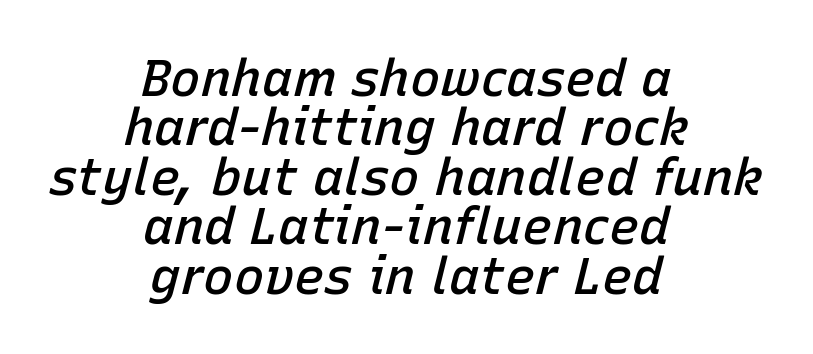
Q: Is the text bold? A: Semi-bold.
Q: Is the text italic (slanted)? A: Yes, it leans right by about 15 degrees.
Q: Is the text underlined? A: No.
Q: How is the paragraph aligned? A: Centered.
Q: Is the spacing between letters normal or unusually wide? A: Normal.
Q: Is the spacing between lines tight, normal or loose? A: Tight.
Q: Width (condensed, normal, or wide)? A: Normal.
Q: Stroke contrast? A: Low.
Q: x-height? A: Medium.
Q: Monospaced? A: No.
